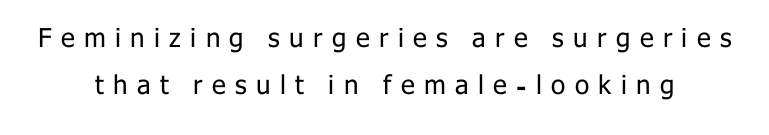
The image shows 26 px text type, upright; set centered, line spacing 1.81x, unusually wide letter spacing (+0.36 em), not underlined.
